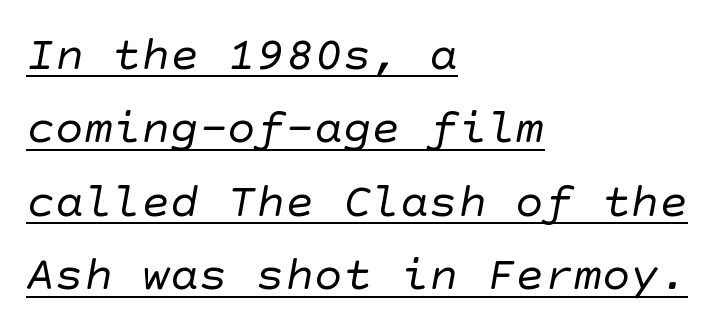
The image shows 48 px regular-weight sans-serif type; set left-aligned, normal line spacing (1.53x), normal letter spacing, underlined; low stroke contrast and a large x-height.
